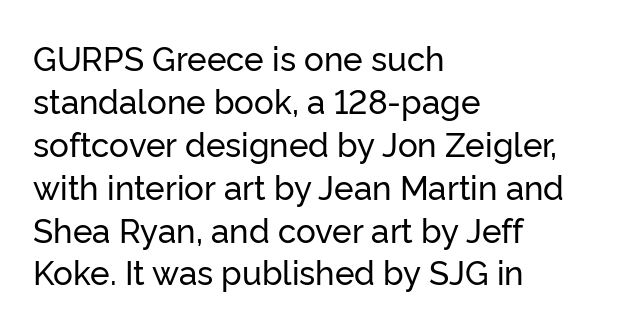
The image shows 33 px sans-serif type, upright; set left-aligned, normal line spacing (1.3x), normal letter spacing, not underlined; low stroke contrast and a medium x-height.
